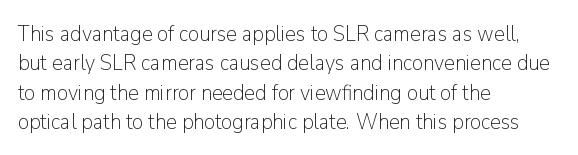
Caption: face not bold, strokes unweighted. Whoever set this chose a conventional vertical rhythm. This sample uses plain, unmodified letter spacing. The lettering stays uniformly vertical, giving the passage a roman look. Rule under the text: the space is simply empty.
